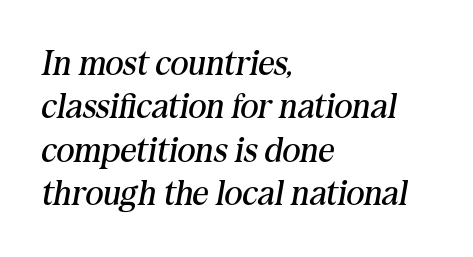
The image shows 35 px regular-weight serif type, italic (leaning right); set left-aligned, line spacing 1.24x, normal letter spacing, not underlined; medium stroke contrast and a medium x-height.
